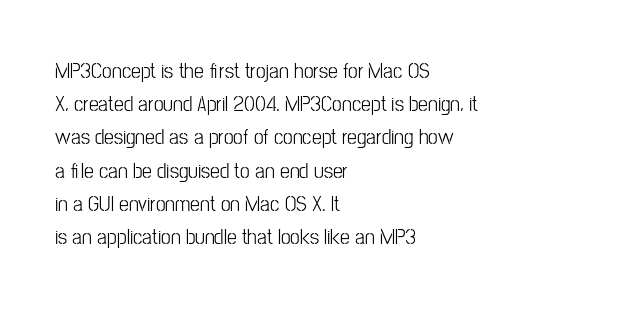
The image shows 22 px text type, upright; set left-aligned, normal line spacing (1.51x), normal letter spacing, not underlined.
